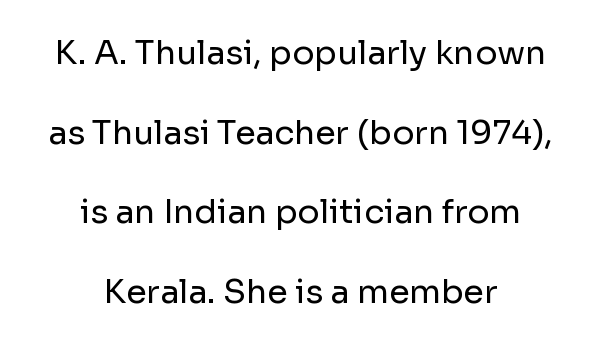
Type style note: lacks serifs. This block would shrink considerably if given ordinary leading; it's expanded now. The gap between lines stays unmarked. The characters are drawn with everyday or finer stroke widths. The tracking reads as untouched default to a designer's eye. Each letter keeps its own natural width here, so spacing adapts to shape.
